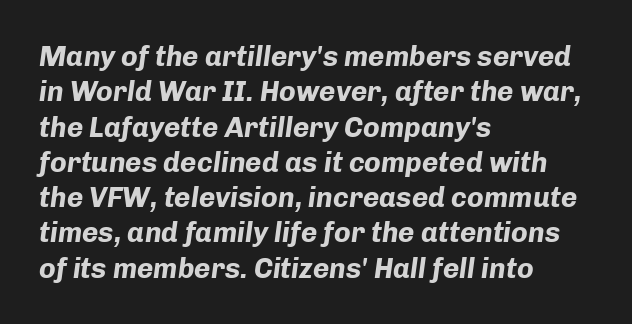
Quick note: italic. Nobody touched the tracking dial on this one. Think of a printed novel: that variable character pitch is what you see here. Bare-footed words on every line.
